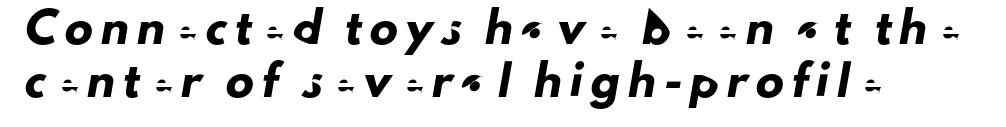
Q: Is the typeface a serif or a sans-serif typeface? A: Sans-serif.
Q: Is the text underlined? A: No.
Q: How is the paragraph aligned? A: Left-aligned.
Q: Is the spacing between letters normal or unusually wide? A: Unusually wide.
Q: Width (condensed, normal, or wide)? A: Normal.
Q: Stroke contrast? A: Low.
Q: x-height? A: Small.
Q: Monospaced? A: No.
